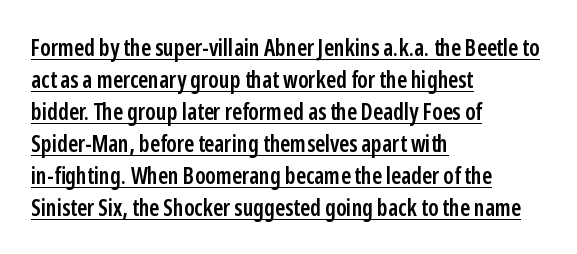
Q: Is the text bold? A: Semi-bold.
Q: Is the text italic (slanted)? A: No, it is upright.
Q: Is the text underlined? A: Yes.
Q: How is the paragraph aligned? A: Left-aligned.
Q: Is the spacing between letters normal or unusually wide? A: Normal.
Q: Is the spacing between lines tight, normal or loose? A: Normal.
